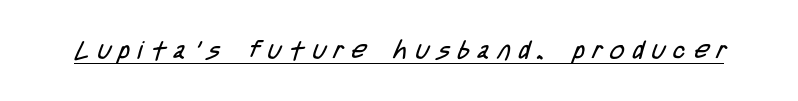
The image shows 25 px text type; set unusually wide letter spacing (+0.33 em), underlined.
